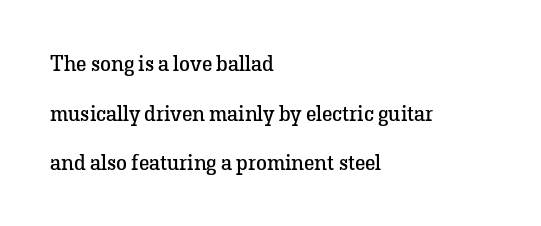
Q: Is the text bold? A: No.
Q: Is the text italic (slanted)? A: No, it is upright.
Q: Is the text underlined? A: No.
Q: How is the paragraph aligned? A: Left-aligned.
Q: Is the spacing between letters normal or unusually wide? A: Normal.
Q: Is the spacing between lines tight, normal or loose? A: Loose.
